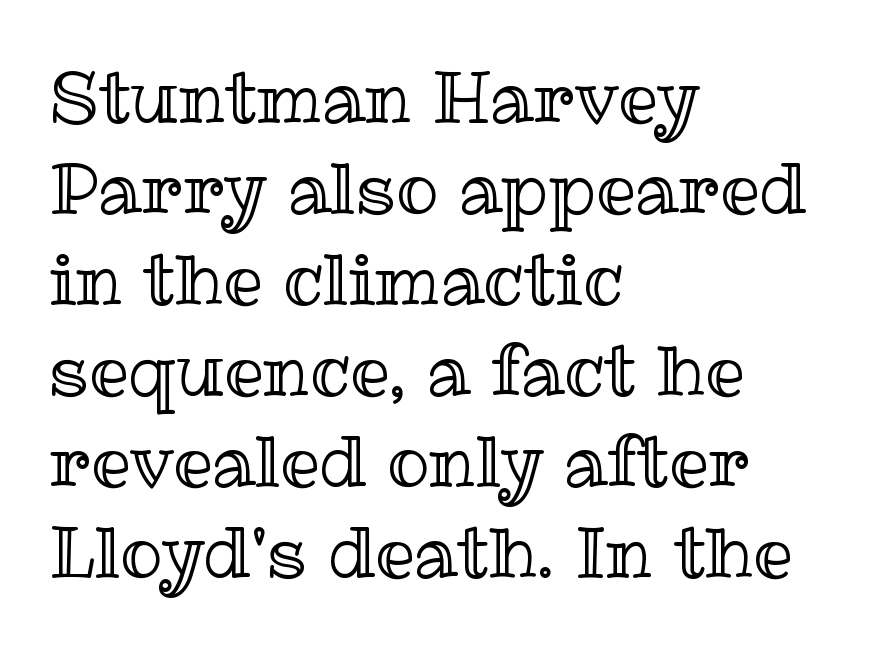
Q: Is the text italic (slanted)? A: No, it is upright.
Q: Is the text underlined? A: No.
Q: How is the paragraph aligned? A: Left-aligned.
Q: Is the spacing between letters normal or unusually wide? A: Normal.
Q: Is the spacing between lines tight, normal or loose? A: Normal.
Q: Width (condensed, normal, or wide)? A: Normal.
Q: x-height? A: Medium.
Q: Monospaced? A: No.
